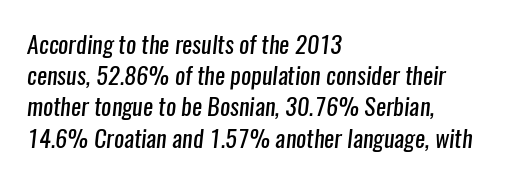
Q: Is the text bold? A: No.
Q: Is the text underlined? A: No.
Q: How is the paragraph aligned? A: Left-aligned.
Q: Is the spacing between letters normal or unusually wide? A: Normal.
Q: Is the spacing between lines tight, normal or loose? A: Normal.
